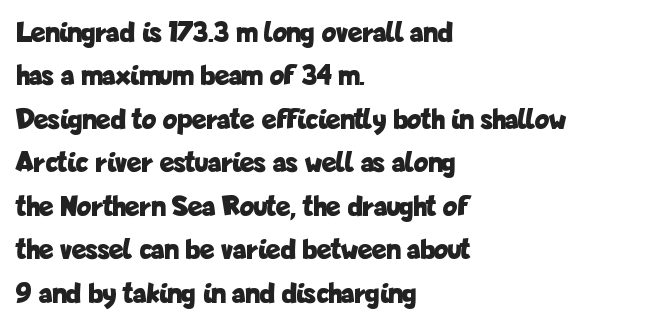
Q: Is the text bold? A: Yes.
Q: Is the text italic (slanted)? A: No, it is upright.
Q: Is the typeface a serif or a sans-serif typeface? A: Sans-serif.
Q: Is the text underlined? A: No.
Q: How is the paragraph aligned? A: Left-aligned.
Q: Is the spacing between letters normal or unusually wide? A: Normal.
Q: Is the spacing between lines tight, normal or loose? A: Normal.
Q: Width (condensed, normal, or wide)? A: Condensed.
Q: Stroke contrast? A: Low.
Q: x-height? A: Medium.
Q: Monospaced? A: No.
